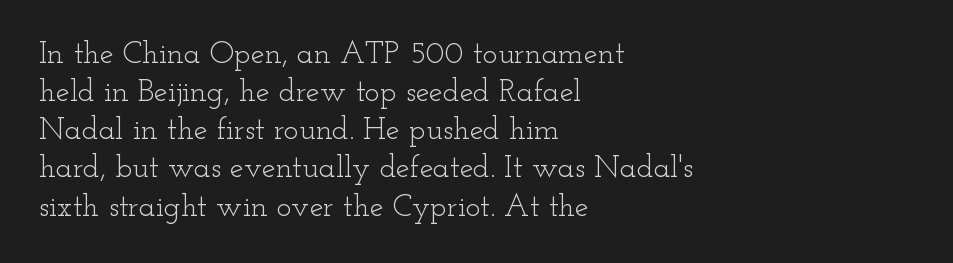
The image shows 31 px light, wide serif type, upright; set left-aligned, line spacing 1.23x, normal letter spacing, not underlined; low stroke contrast and a small x-height.
